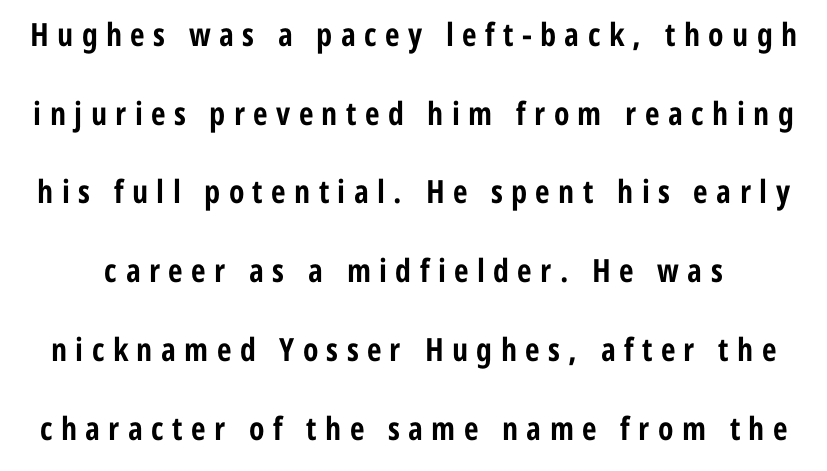
The image shows 32 px bold, condensed sans-serif type, upright; set loose line spacing (2.46x), unusually wide letter spacing (+0.26 em), not underlined; low stroke contrast and a medium x-height.
